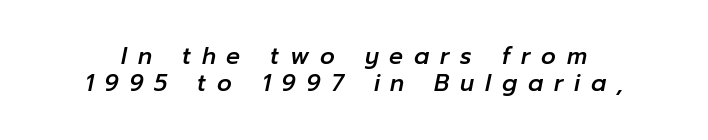
The image shows 23 px text type, italic (leaning right); set line spacing 1.19x, unusually wide letter spacing (+0.47 em), not underlined.
